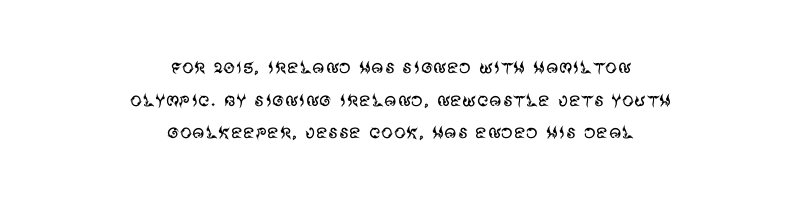
Q: Is the text bold? A: No.
Q: Is the text italic (slanted)? A: No, it is upright.
Q: Is the text underlined? A: No.
Q: How is the paragraph aligned? A: Centered.
Q: Is the spacing between letters normal or unusually wide? A: Normal.
Q: Is the spacing between lines tight, normal or loose? A: Normal.
